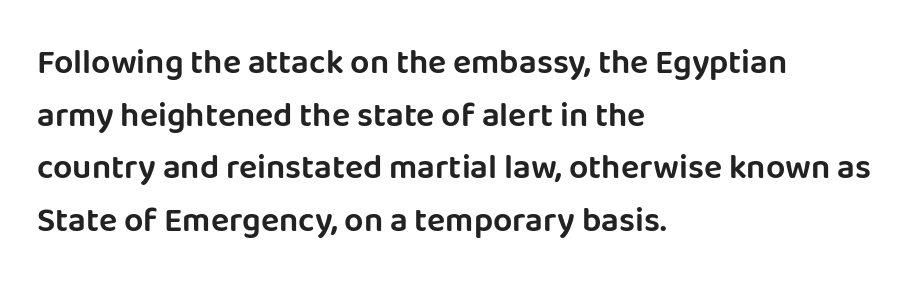
{"serif": "no", "italic": "no", "width": "normal", "stroke_contrast": "low", "x_height": "large", "monospaced": "no", "underline": "no", "align": "left", "line_spacing": "normal", "line_spacing_ratio": 1.55, "letter_spacing": "normal", "letter_spacing_em": 0.0, "glyph_px": 34}
